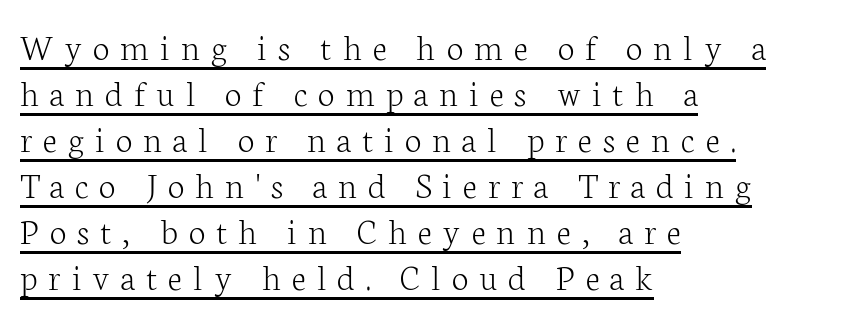
Q: Is the text bold? A: No.
Q: Is the text italic (slanted)? A: No, it is upright.
Q: Is the typeface a serif or a sans-serif typeface? A: Serif.
Q: Is the text underlined? A: Yes.
Q: How is the paragraph aligned? A: Left-aligned.
Q: Is the spacing between letters normal or unusually wide? A: Unusually wide.
Q: Width (condensed, normal, or wide)? A: Normal.
Q: Stroke contrast? A: Low.
Q: x-height? A: Medium.
Q: Monospaced? A: No.
